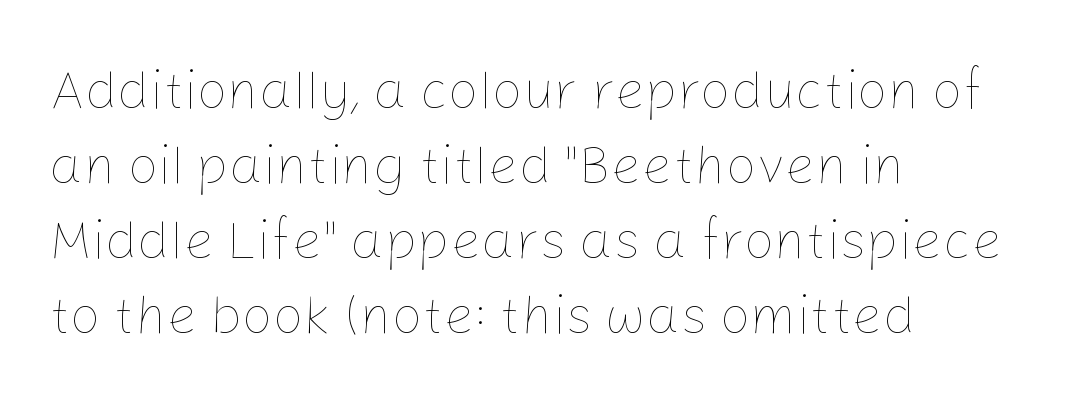
Q: Is the text bold? A: No.
Q: Is the text italic (slanted)? A: No, it is upright.
Q: Is the text underlined? A: No.
Q: How is the paragraph aligned? A: Left-aligned.
Q: Is the spacing between letters normal or unusually wide? A: Normal.
Q: Is the spacing between lines tight, normal or loose? A: Normal.
Q: Width (condensed, normal, or wide)? A: Normal.
Q: Stroke contrast? A: Low.
Q: x-height? A: Medium.
Q: Monospaced? A: No.
